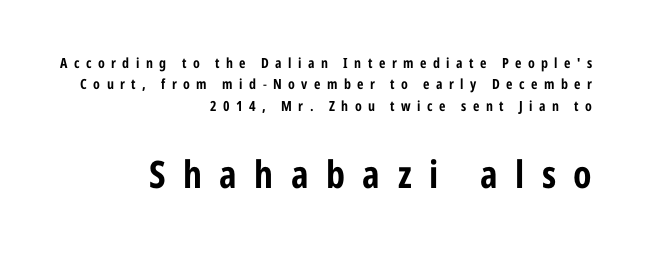
This sample uses expanded letter spacing, leaving extra air between glyphs. A typesetter would call this leading conventional body-copy spacing. The space beneath each line is pristine and unruled. The setting favours the right margin, as signatures and pull-quotes sometimes do.
